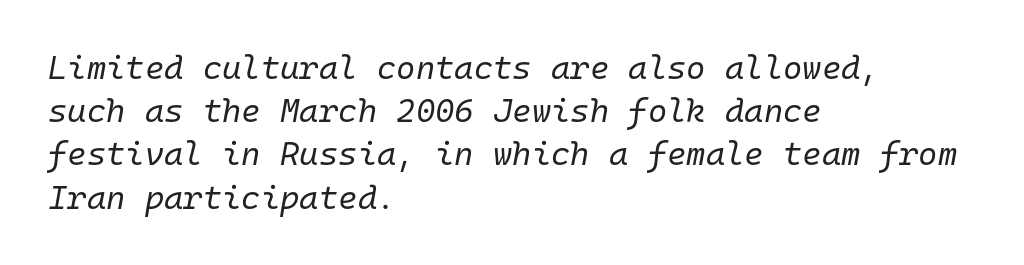
The image shows 33 px regular-weight type, italic (leaning right), monospaced; set left-aligned, normal line spacing (1.31x), normal letter spacing, not underlined; low stroke contrast and a medium x-height.
